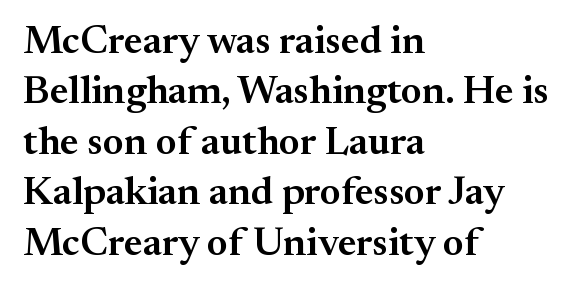
Q: Is the text bold? A: Semi-bold.
Q: Is the text italic (slanted)? A: No, it is upright.
Q: Is the typeface a serif or a sans-serif typeface? A: Serif.
Q: Is the text underlined? A: No.
Q: How is the paragraph aligned? A: Left-aligned.
Q: Is the spacing between letters normal or unusually wide? A: Normal.
Q: Is the spacing between lines tight, normal or loose? A: Normal.
Q: Width (condensed, normal, or wide)? A: Normal.
Q: Stroke contrast? A: Medium.
Q: x-height? A: Small.
Q: Monospaced? A: No.
